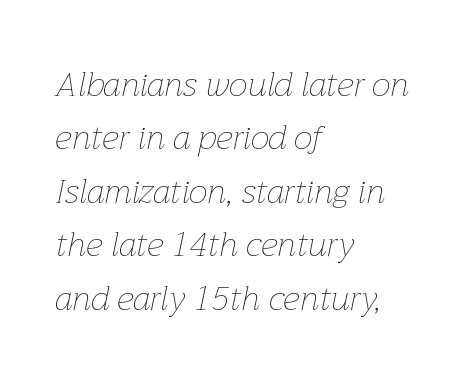
Horizontal alignment here is leftward, the default for most running prose. Check under the words: just untouched page. Horizontal bands of white between lines are of average thickness. Heaviness? Minimal to ordinary, like unemphasized prose. Tracking here is standard; glyphs follow each other at the usual distance. Italic? Definitely — the glyphs are oblique.
